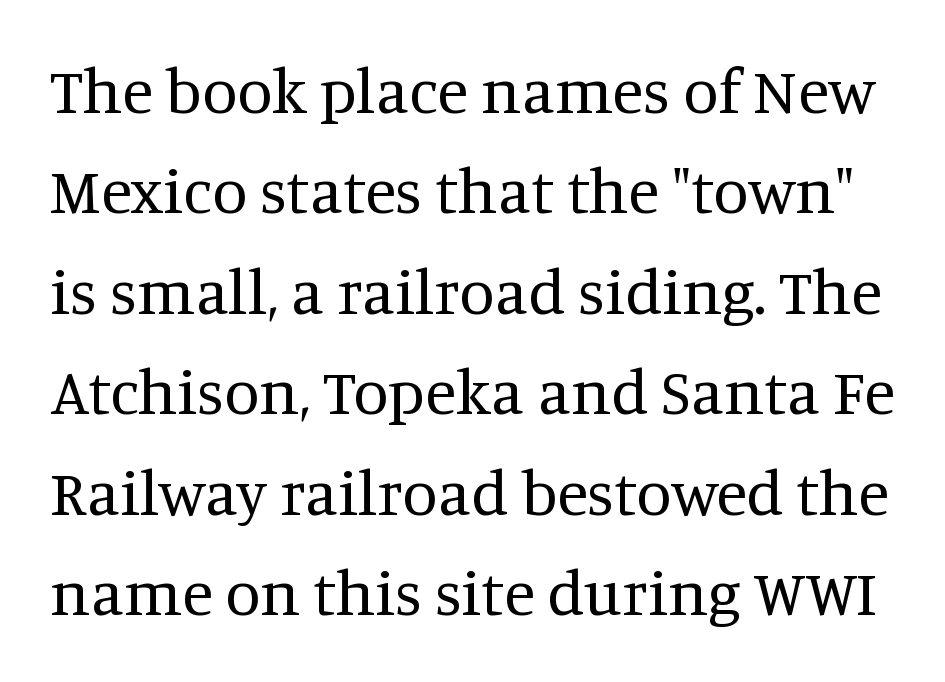
Q: Is the text bold? A: No.
Q: Is the text italic (slanted)? A: No, it is upright.
Q: Is the typeface a serif or a sans-serif typeface? A: Serif.
Q: Is the text underlined? A: No.
Q: Is the spacing between letters normal or unusually wide? A: Normal.
Q: Is the spacing between lines tight, normal or loose? A: Normal.
Q: Width (condensed, normal, or wide)? A: Normal.
Q: Stroke contrast? A: Medium.
Q: x-height? A: Large.
Q: Monospaced? A: No.
